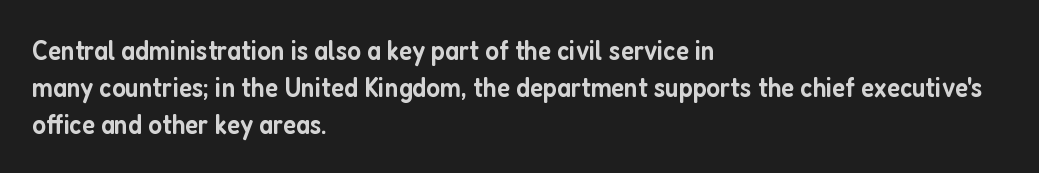
Q: Is the text bold? A: Semi-bold.
Q: Is the text italic (slanted)? A: No, it is upright.
Q: Is the typeface a serif or a sans-serif typeface? A: Sans-serif.
Q: Is the text underlined? A: No.
Q: How is the paragraph aligned? A: Left-aligned.
Q: Is the spacing between letters normal or unusually wide? A: Normal.
Q: Is the spacing between lines tight, normal or loose? A: Normal.
Q: Width (condensed, normal, or wide)? A: Condensed.
Q: Stroke contrast? A: Low.
Q: x-height? A: Medium.
Q: Monospaced? A: No.
